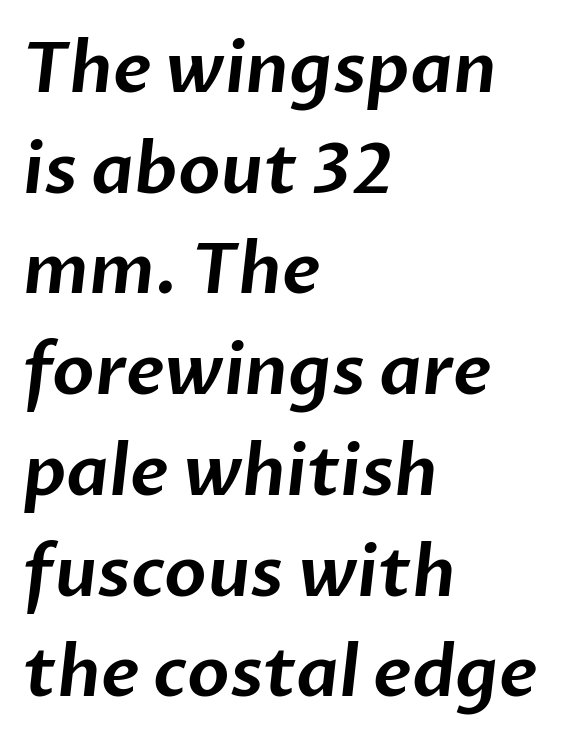
Q: Is the typeface a serif or a sans-serif typeface? A: Sans-serif.
Q: Is the text underlined? A: No.
Q: How is the paragraph aligned? A: Left-aligned.
Q: Is the spacing between letters normal or unusually wide? A: Normal.
Q: Is the spacing between lines tight, normal or loose? A: Normal.
Q: Width (condensed, normal, or wide)? A: Normal.
Q: Stroke contrast? A: Low.
Q: x-height? A: Medium.
Q: Monospaced? A: No.
